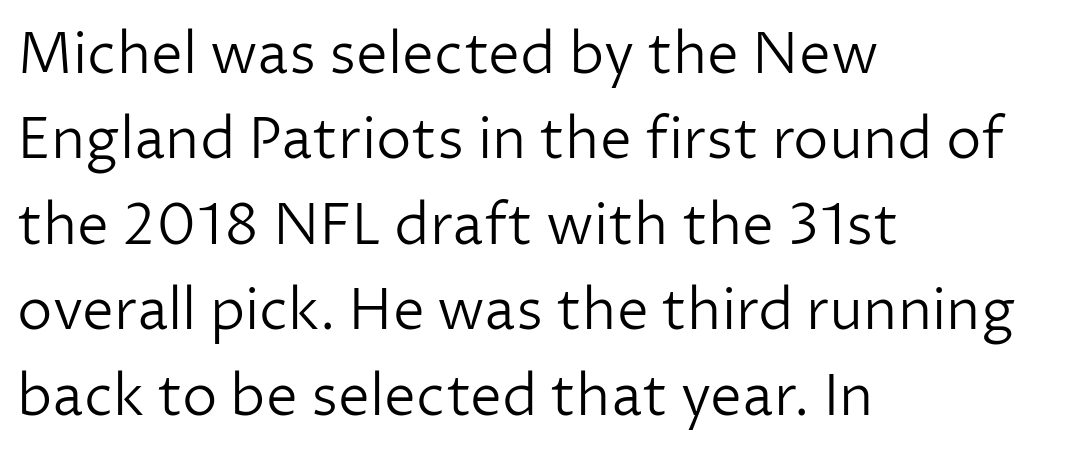
Q: Is the text bold? A: No.
Q: Is the text italic (slanted)? A: No, it is upright.
Q: Is the typeface a serif or a sans-serif typeface? A: Sans-serif.
Q: Is the text underlined? A: No.
Q: How is the paragraph aligned? A: Left-aligned.
Q: Is the spacing between letters normal or unusually wide? A: Normal.
Q: Is the spacing between lines tight, normal or loose? A: Normal.
Q: Width (condensed, normal, or wide)? A: Normal.
Q: Stroke contrast? A: Low.
Q: x-height? A: Medium.
Q: Monospaced? A: No.
